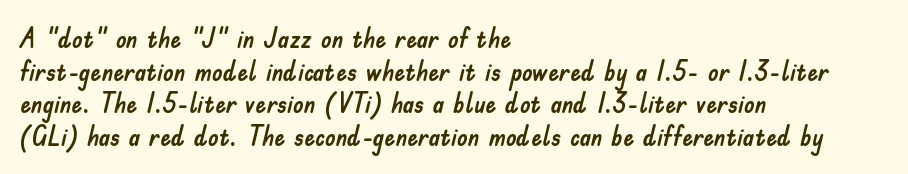
{"underline": "no", "align": "left", "line_spacing_ratio": 1.21, "letter_spacing": "normal", "letter_spacing_em": 0.0, "glyph_px": 27}
